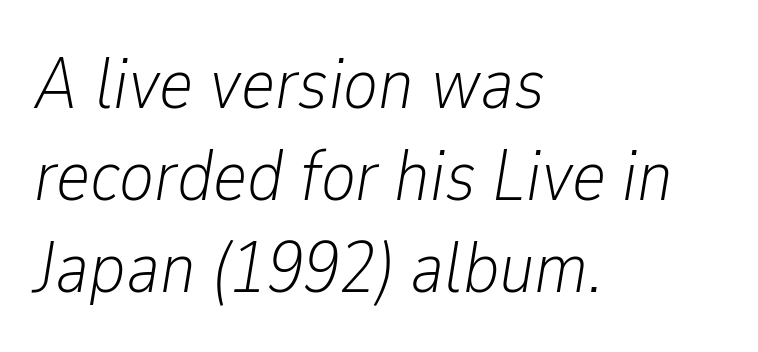
{"italic": "yes", "lean": "right", "slant_degrees": 9, "bold": "no", "weight": "light", "width": "condensed", "stroke_contrast": "low", "x_height": "medium", "monospaced": "no", "underline": "no", "align": "left", "line_spacing": "normal", "line_spacing_ratio": 1.26, "letter_spacing": "normal", "letter_spacing_em": 0.0, "glyph_px": 73}
